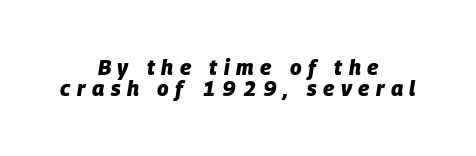
Tightly led — the rows are bunched. Has an underline been added? It has not. Would a proofreader flag this as italicized? Yes. Compared with an ordinary text face, these strokes are far heavier — a full bold. Reading down the block, each line starts at a different indent, mirrored at its end.
